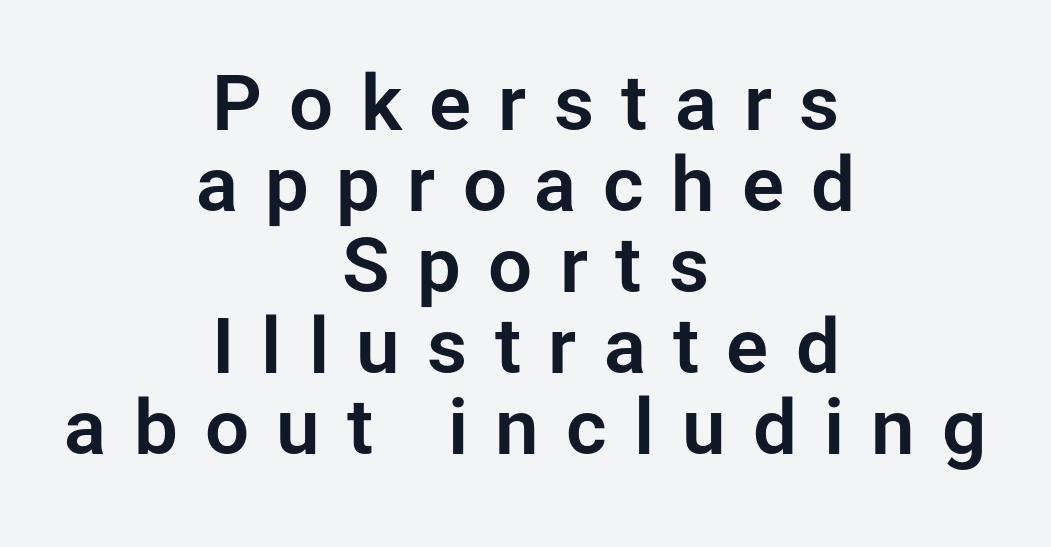
The image shows 78 px sans-serif type, upright; set centered, tight line spacing (1.04x), unusually wide letter spacing (+0.35 em), not underlined; low stroke contrast and a medium x-height.
